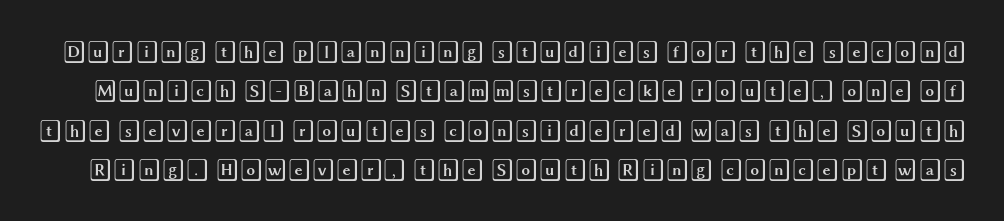
Q: Is the text italic (slanted)? A: No, it is upright.
Q: Is the text underlined? A: No.
Q: Is the spacing between letters normal or unusually wide? A: Normal.
